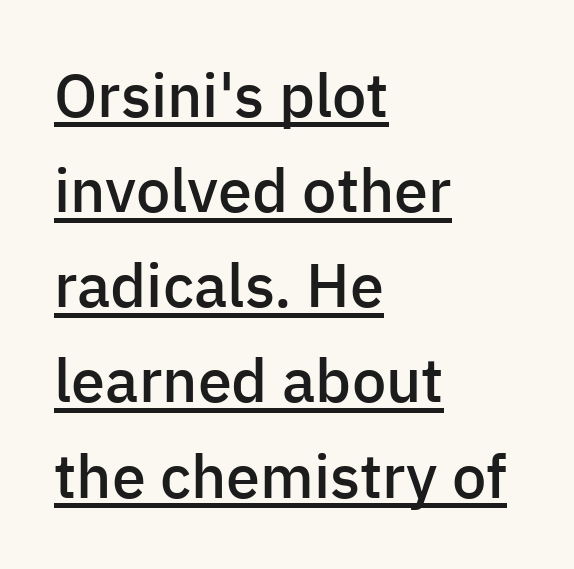
{"serif": "no", "italic": "no", "bold": "semi", "weight": "semibold", "width": "normal", "stroke_contrast": "low", "x_height": "medium", "monospaced": "no", "underline": "yes", "align": "left", "line_spacing": "normal", "line_spacing_ratio": 1.56, "letter_spacing": "normal", "letter_spacing_em": 0.0, "glyph_px": 61}
